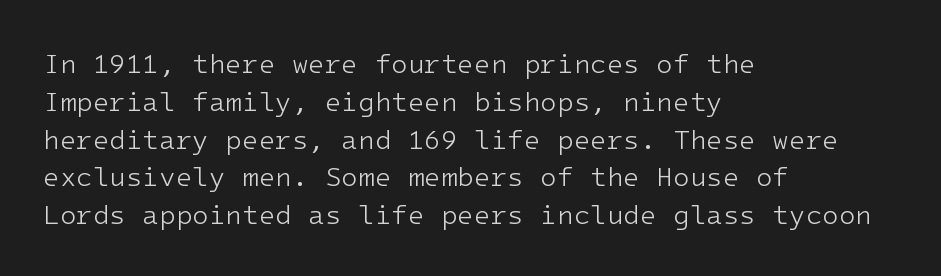
{"italic": "no", "bold": "no", "underline": "no", "align": "left", "line_spacing": "normal", "line_spacing_ratio": 1.4, "letter_spacing": "normal", "letter_spacing_em": 0.0, "glyph_px": 27}
